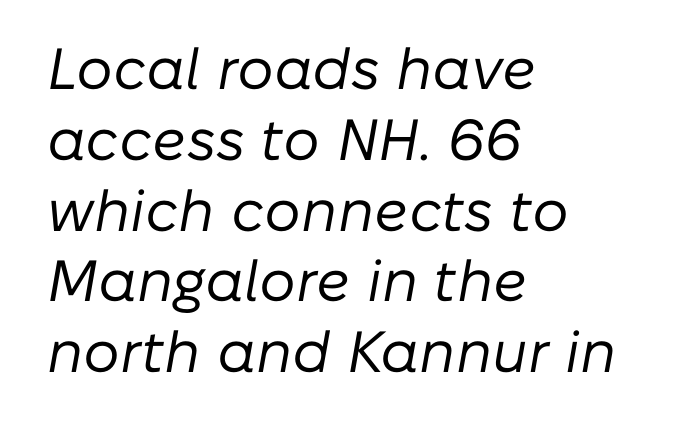
The letters look calm and open, with moderate or lighter stems. No word sits above an underline. Is this a fixed-width face? No — the glyphs have proportional, varying widths. Typeset ragged right — the left edge is the straight one. Would a proofreader flag this as italicized? Yes. The letterforms sit shoulder to shoulder at normal distance.
